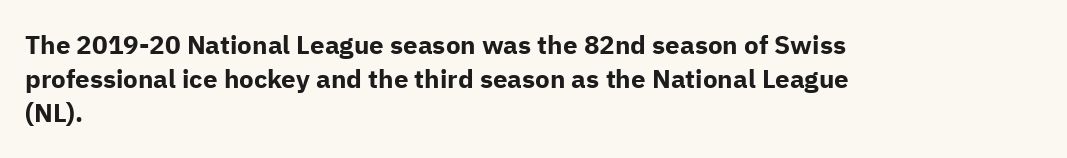
Notice how the stems are strictly vertical — no italics here. The passage shown is emphatically bold. Students, observe: this is what conventionally led text looks like. You could call the tracking neutral — neither tight nor loose. The ragged edge is on the right, which tells us the setting is flush left. Descenders are the only things crossing below the line.
